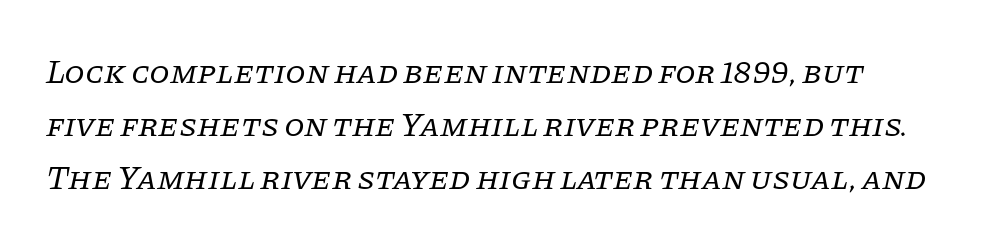
Q: Is the text bold? A: No.
Q: Is the text italic (slanted)? A: Yes, it leans right by about 11 degrees.
Q: Is the typeface a serif or a sans-serif typeface? A: Serif.
Q: Is the text underlined? A: No.
Q: Is the spacing between letters normal or unusually wide? A: Normal.
Q: Is the spacing between lines tight, normal or loose? A: Normal.
Q: Width (condensed, normal, or wide)? A: Normal.
Q: Stroke contrast? A: Low.
Q: x-height? A: Large.
Q: Monospaced? A: No.
